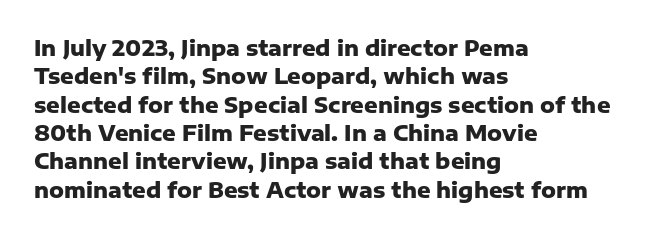
The lines in this sample share a left origin and differ only in where they stop. The block of text has a typical density, with ordinary space between rows. Posture: upright roman. The characters look thick and weighty, a clear bold. Letters rest on an invisible, unmarked baseline. There is no visible air inserted between adjacent glyphs.
